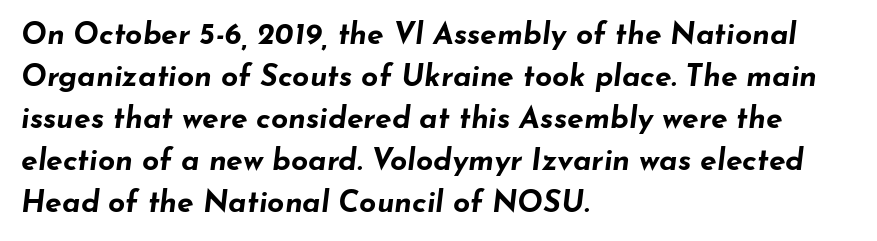
Q: Is the text bold? A: Yes.
Q: Is the text italic (slanted)? A: Yes, it leans right by about 7 degrees.
Q: Is the text underlined? A: No.
Q: How is the paragraph aligned? A: Left-aligned.
Q: Is the spacing between letters normal or unusually wide? A: Normal.
Q: Is the spacing between lines tight, normal or loose? A: Normal.
Q: Width (condensed, normal, or wide)? A: Wide.
Q: Stroke contrast? A: Low.
Q: x-height? A: Small.
Q: Monospaced? A: No.
